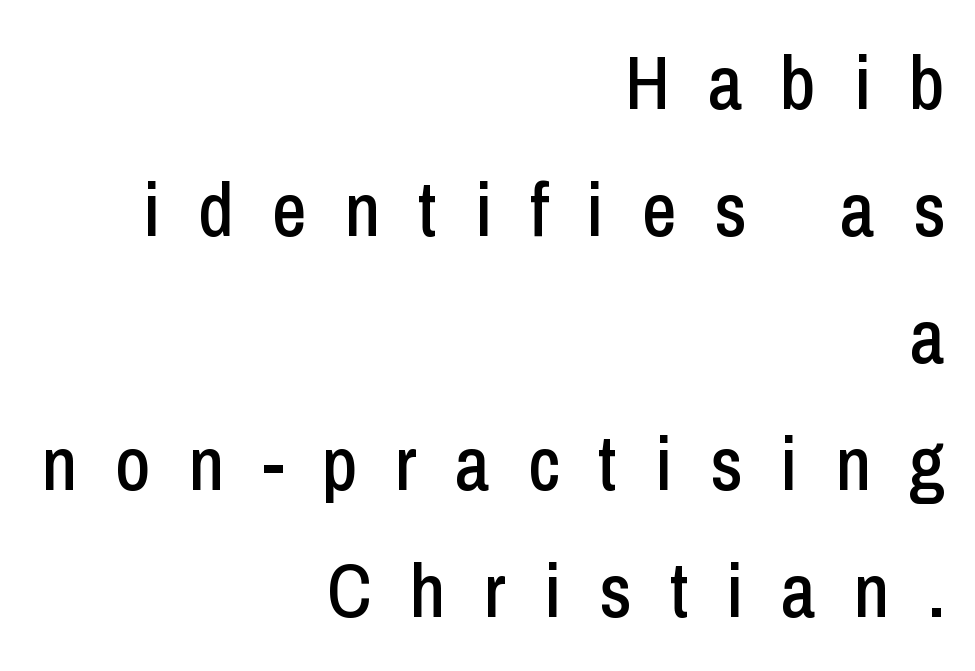
{"serif": "no", "italic": "no", "width": "condensed", "stroke_contrast": "low", "x_height": "medium", "monospaced": "no", "underline": "no", "align": "right", "line_spacing": "normal", "line_spacing_ratio": 1.67, "letter_spacing": "wide", "letter_spacing_em": 0.5, "glyph_px": 76}
